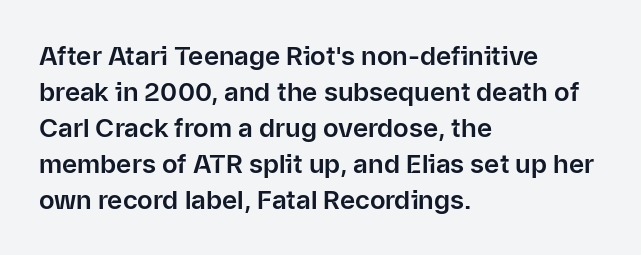
Q: Is the text italic (slanted)? A: No, it is upright.
Q: Is the text underlined? A: No.
Q: How is the paragraph aligned? A: Left-aligned.
Q: Is the spacing between letters normal or unusually wide? A: Normal.
Q: Is the spacing between lines tight, normal or loose? A: Normal.
